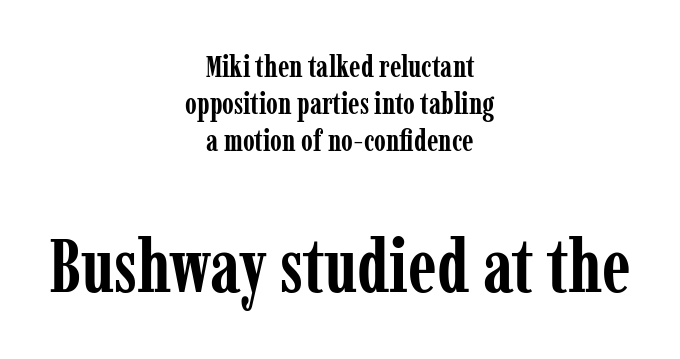
The image shows 75 px semibold, condensed serif type, upright; set centered, line spacing 1.24x, normal letter spacing, not underlined; the second (bottom) block is 2.5x larger; low stroke contrast and a medium x-height.
